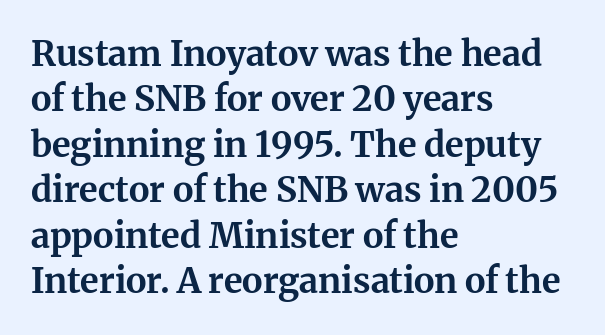
{"serif": "yes", "italic": "no", "bold": "yes", "weight": "bold", "width": "normal", "stroke_contrast": "medium", "x_height": "medium", "monospaced": "no", "underline": "no", "align": "left", "line_spacing": "normal", "line_spacing_ratio": 1.3, "letter_spacing": "normal", "letter_spacing_em": 0.0, "glyph_px": 35}
